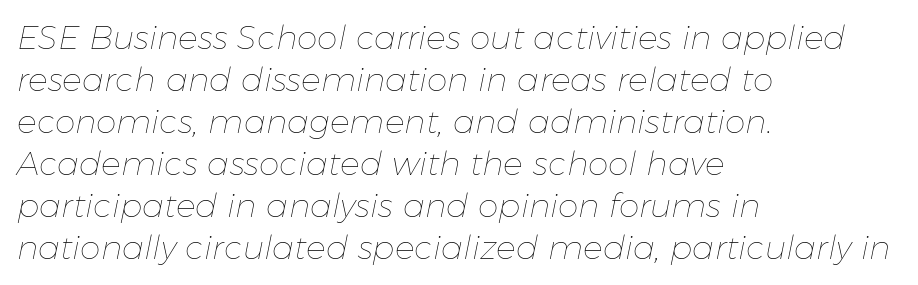
Q: Is the text bold? A: No.
Q: Is the text italic (slanted)? A: Yes, it leans right by about 11 degrees.
Q: Is the text underlined? A: No.
Q: How is the paragraph aligned? A: Left-aligned.
Q: Is the spacing between letters normal or unusually wide? A: Normal.
Q: Is the spacing between lines tight, normal or loose? A: Normal.
Q: Width (condensed, normal, or wide)? A: Normal.
Q: Stroke contrast? A: Low.
Q: x-height? A: Medium.
Q: Monospaced? A: No.
